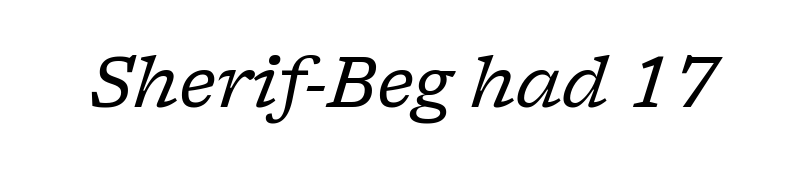
The image shows 70 px regular-weight serif type, italic (leaning right); set normal letter spacing, not underlined; low stroke contrast and a medium x-height.
